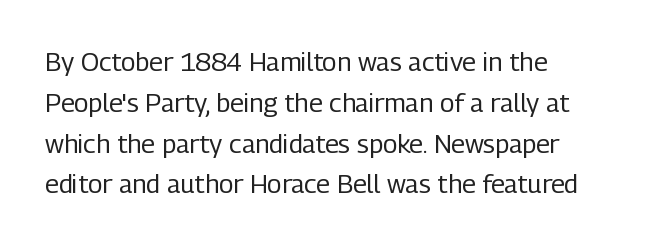
The image shows 26 px text type, upright; set left-aligned, normal line spacing (1.57x), normal letter spacing, not underlined.
